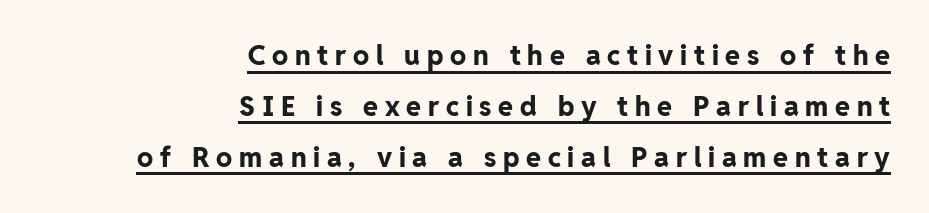
{"italic": "no", "bold": "yes", "underline": "yes", "align": "right", "line_spacing_ratio": 1.88, "letter_spacing": "wide", "letter_spacing_em": 0.25, "glyph_px": 27}
